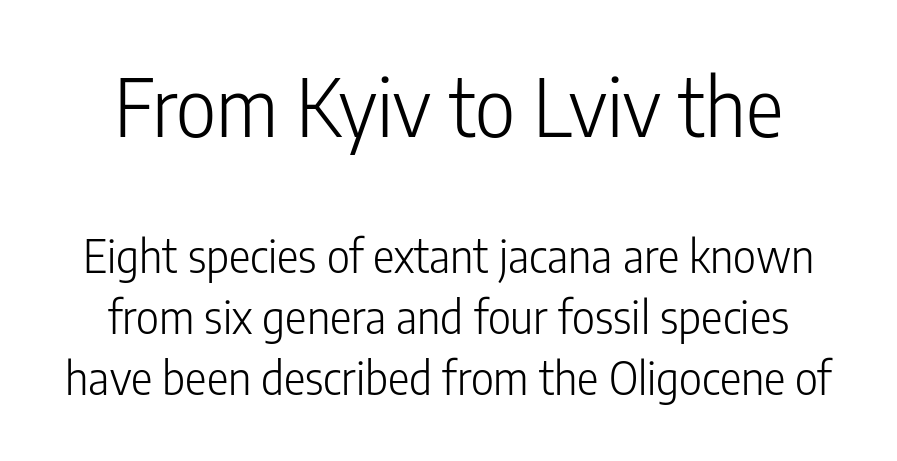
The image shows 79 px light, condensed sans-serif type, upright; set normal line spacing (1.36x), normal letter spacing, not underlined; the first (top) block is 1.76x larger; low stroke contrast and a medium x-height.
